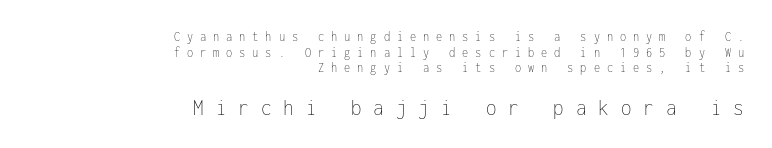
Q: Is the text bold? A: No.
Q: Is the text italic (slanted)? A: No, it is upright.
Q: Is the text underlined? A: No.
Q: How is the paragraph aligned? A: Right-aligned.
Q: Is the spacing between letters normal or unusually wide? A: Unusually wide.
Q: Is the spacing between lines tight, normal or loose? A: Tight.
Q: Which block of text is set in a larger size, the first (top) or the second (bottom)? A: The second (bottom) one.
